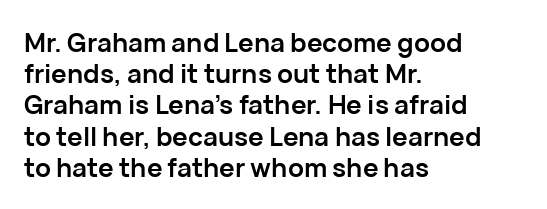
The image shows 26 px bold type, upright; set left-aligned, line spacing 1.2x, normal letter spacing, not underlined.
